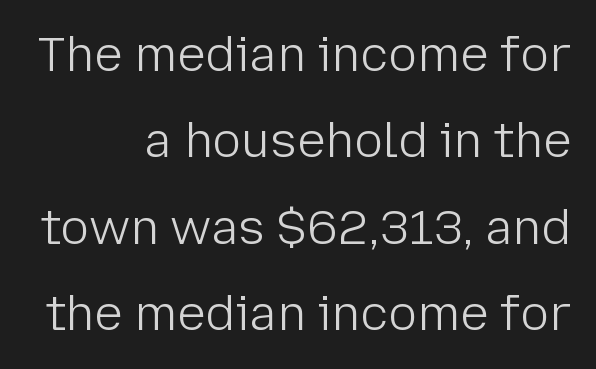
{"serif": "no", "italic": "no", "bold": "no", "weight": "light", "width": "normal", "stroke_contrast": "low", "x_height": "medium", "monospaced": "no", "underline": "no", "align": "right", "line_spacing_ratio": 1.8, "letter_spacing": "normal", "letter_spacing_em": 0.0, "glyph_px": 48}
